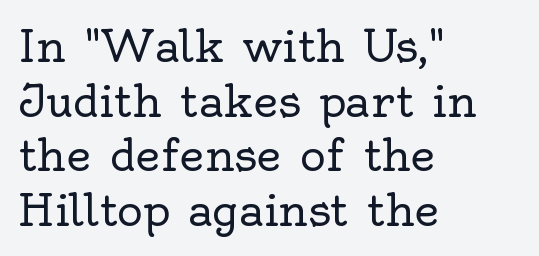
In terms of letterspacing, this is plain default setting. Casual observation: everything's shoved over to the left. Do the characters align in a grid? No, the font is proportional. Unlike italic type, these characters show no tilt at all.
